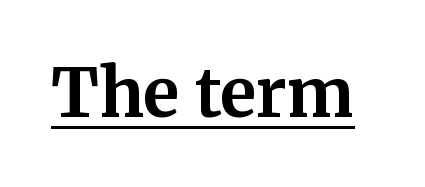
The image shows 67 px bold serif type, upright; set normal letter spacing, underlined; medium stroke contrast and a medium x-height.
